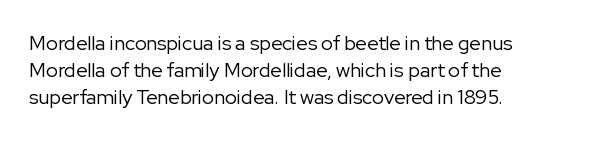
The text block is weighted toward the left margin, trailing off unevenly rightward. Summary of vertical rhythm: regular, with standard interline spacing. Spacing between characters is what you'd get straight out of the box. The letterforms sit at book weight or below.
